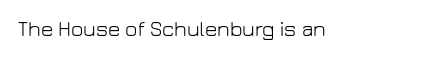
The image shows 21 px text type, upright; set normal letter spacing, not underlined.
